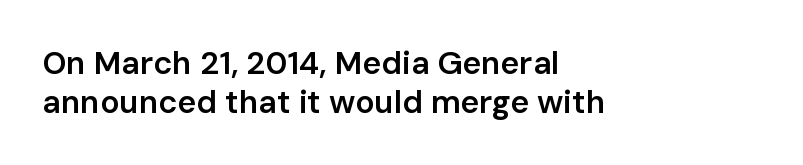
{"serif": "no", "italic": "no", "bold": "semi", "weight": "semibold", "width": "normal", "stroke_contrast": "low", "x_height": "medium", "monospaced": "no", "underline": "no", "align": "left", "line_spacing_ratio": 1.21, "letter_spacing": "normal", "letter_spacing_em": 0.0, "glyph_px": 32}
